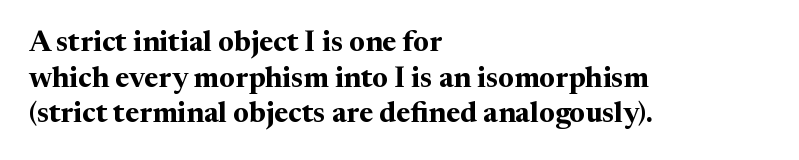
{"serif": "yes", "italic": "no", "bold": "yes", "weight": "bold", "width": "normal", "stroke_contrast": "medium", "x_height": "medium", "monospaced": "no", "underline": "no", "align": "left", "line_spacing_ratio": 1.23, "letter_spacing": "normal", "letter_spacing_em": 0.0, "glyph_px": 29}
